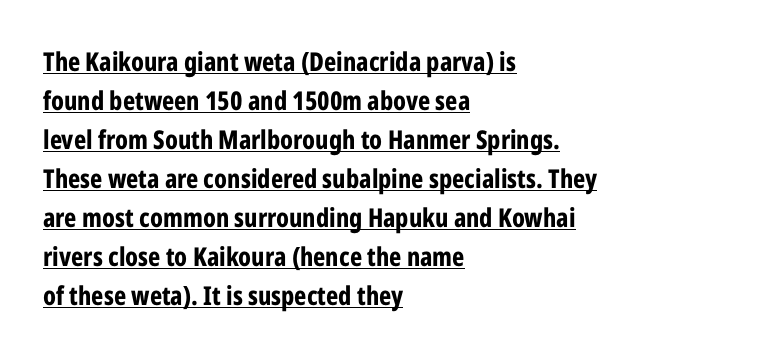
The image shows 26 px bold type, upright; set left-aligned, normal line spacing (1.5x), normal letter spacing, underlined.
